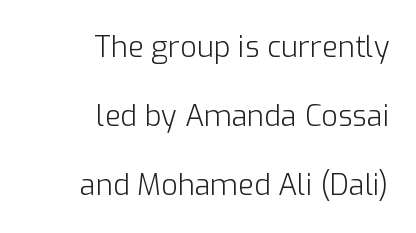
{"serif": "no", "italic": "no", "bold": "no", "weight": "light", "width": "normal", "stroke_contrast": "low", "x_height": "medium", "monospaced": "no", "underline": "no", "align": "right", "line_spacing": "loose", "line_spacing_ratio": 2.38, "letter_spacing": "normal", "letter_spacing_em": 0.0, "glyph_px": 29}
